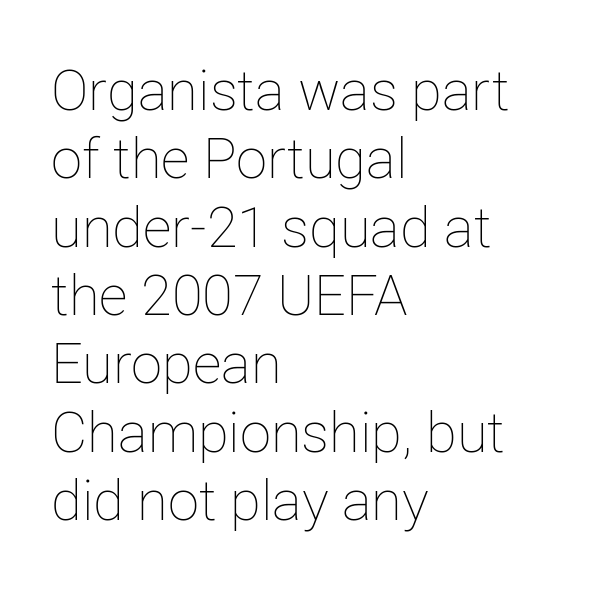
{"italic": "no", "bold": "no", "weight": "thin", "width": "normal", "stroke_contrast": "low", "x_height": "medium", "monospaced": "no", "underline": "no", "align": "left", "line_spacing_ratio": 1.22, "letter_spacing": "normal", "letter_spacing_em": 0.0, "glyph_px": 56}
